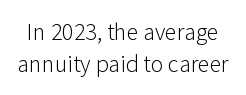
{"italic": "no", "bold": "no", "underline": "no", "line_spacing": "normal", "line_spacing_ratio": 1.32, "letter_spacing": "normal", "letter_spacing_em": 0.0, "glyph_px": 24}
